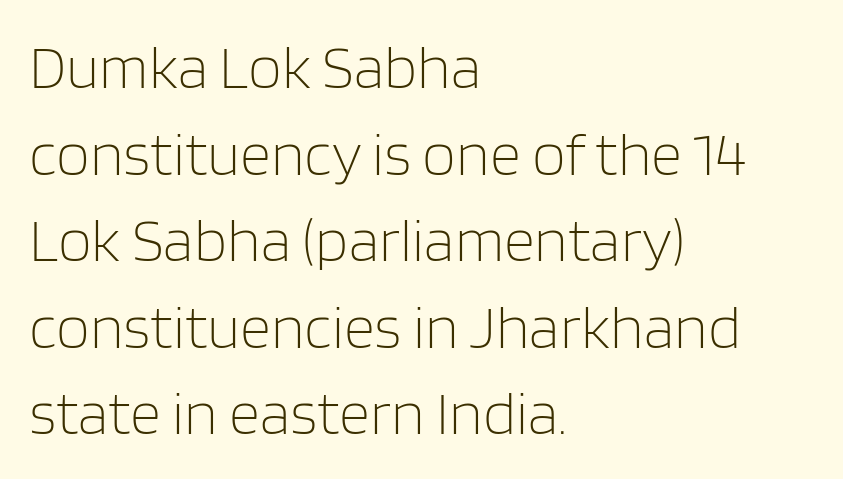
The image shows 61 px light sans-serif type, upright; set left-aligned, normal line spacing (1.42x), normal letter spacing, not underlined; low stroke contrast and a large x-height.
